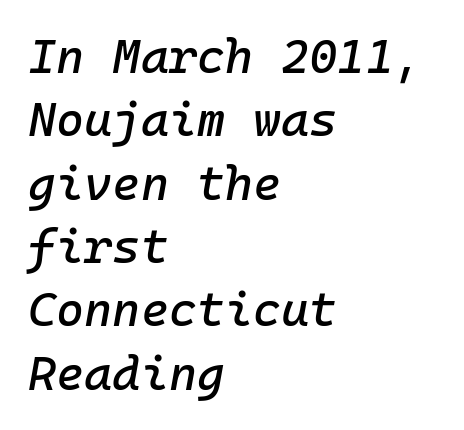
No word sits above an underline. The rag falls on the right side of this text block. Vertical spacing — default. Looks like terminal output: every glyph gets an equal slot. The line texture is even and compact thanks to regular tracking. This sample uses an oblique cut, with every glyph tilted off the vertical.
